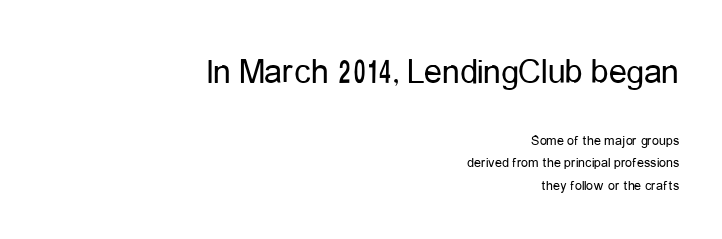
The rendering anchors every line to the right-hand side. This rendering leaves character spacing at its baseline value. Lines of text with bare space underneath. This is sans-serif lettering, the kind often seen on screens and signage. These glyphs show unthickened strokes, regular width or finer.
